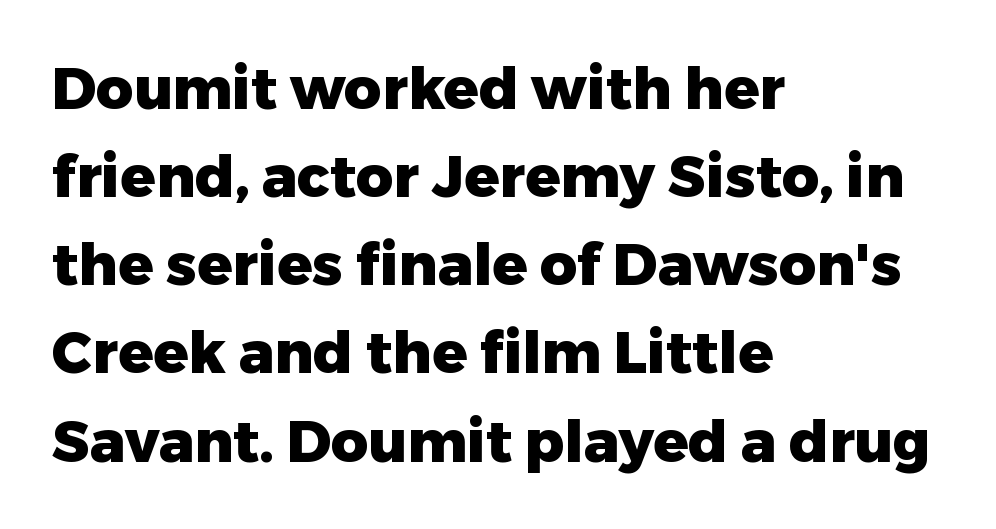
The image shows 58 px heavy sans-serif type, upright; set left-aligned, normal line spacing (1.52x), normal letter spacing, not underlined; low stroke contrast and a medium x-height.
